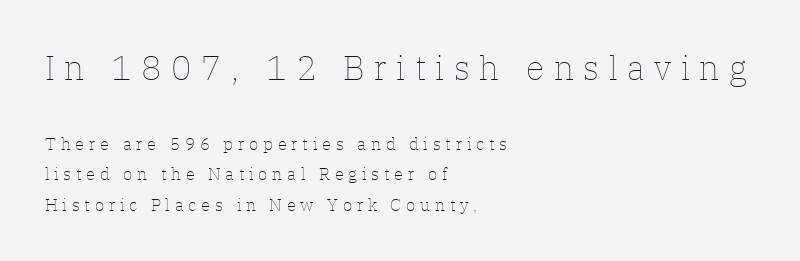
Q: Is the text bold? A: No.
Q: Is the text italic (slanted)? A: No, it is upright.
Q: Is the text underlined? A: No.
Q: How is the paragraph aligned? A: Left-aligned.
Q: Is the spacing between letters normal or unusually wide? A: Unusually wide.
Q: Which block of text is set in a larger size, the first (top) or the second (bottom)? A: The first (top) one.
Q: Width (condensed, normal, or wide)? A: Normal.
Q: Stroke contrast? A: Low.
Q: x-height? A: Medium.
Q: Monospaced? A: No.
